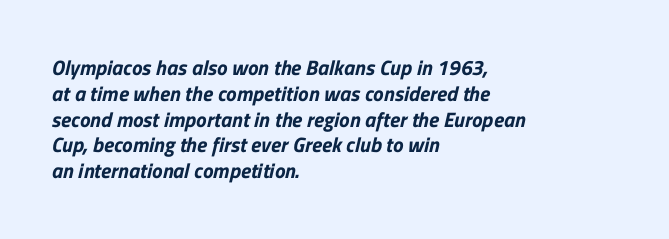
{"underline": "no", "align": "left", "line_spacing_ratio": 1.23, "letter_spacing": "normal", "letter_spacing_em": 0.0, "glyph_px": 21}
